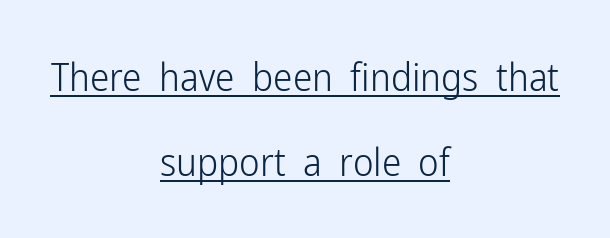
The image shows 39 px light, condensed sans-serif type, upright; set centered, loose line spacing (2.18x), normal letter spacing, underlined; low stroke contrast and a medium x-height.
